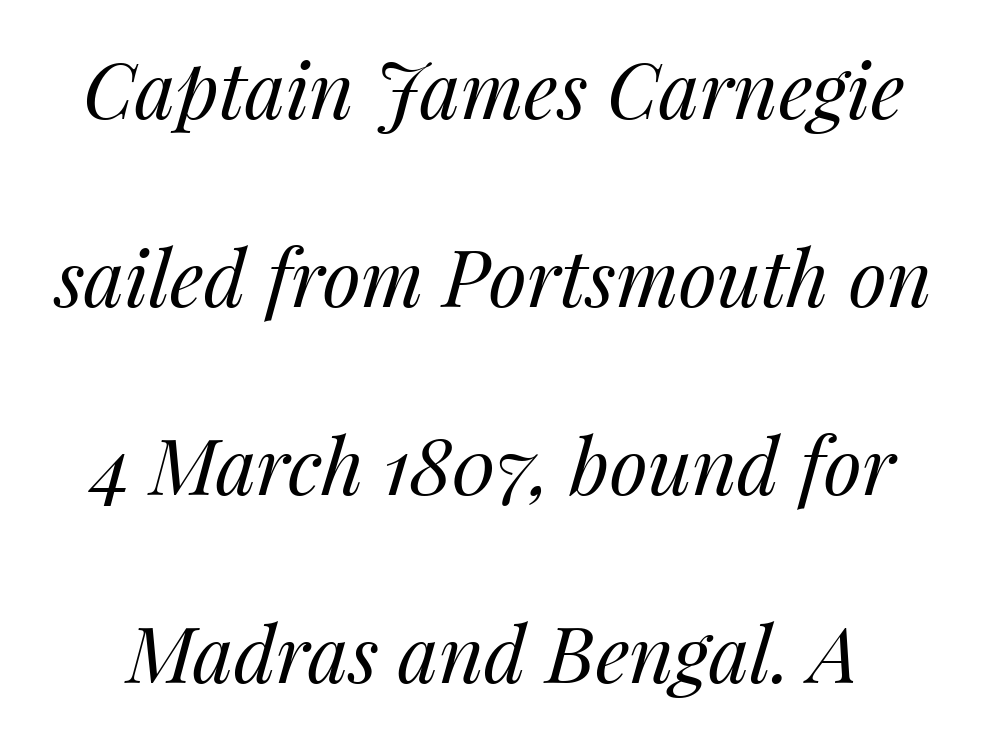
Weight: not bold — regular or lighter. Decoration check: the copy has no underline. Looking at the ascenders, they clearly lean. A typesetter would call this proportional, since set widths differ per character.
